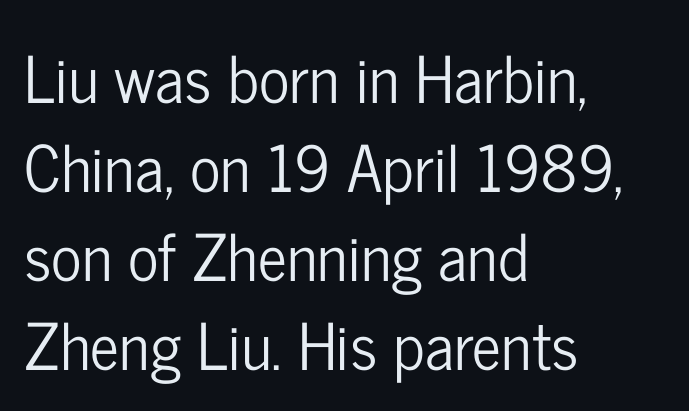
The image shows 64 px condensed sans-serif type, upright; set left-aligned, normal line spacing (1.39x), normal letter spacing, not underlined; low stroke contrast and a medium x-height.
